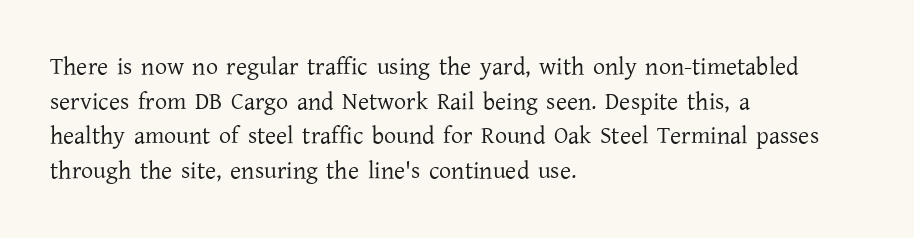
Regarding leading, the lines here are spaced in the standard way. The letters look calm and open, with moderate or lighter stems. Layout note: lines flush left. The rendering keeps characters at their native spacing. The lettering stays uniformly vertical, giving the passage a roman look. Underline: absent.
